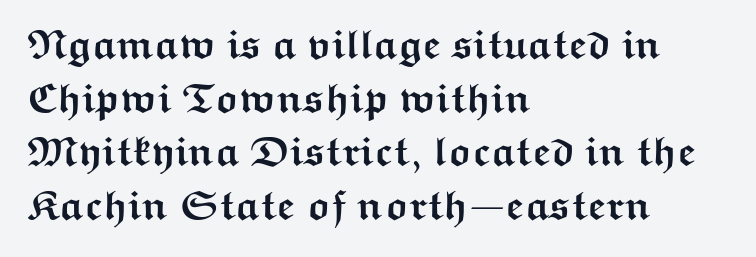
You could not count columns in this text — the font is proportionally spaced. The face used here is rendered with its standard letterfit. Compared with an ordinary text face, these strokes are far heavier — a full bold. Notice how the passage keeps a crisp vertical edge on the left only. Descender tails drop into unmarked territory. Serifs: no, the terminals of the letterforms are clean.
